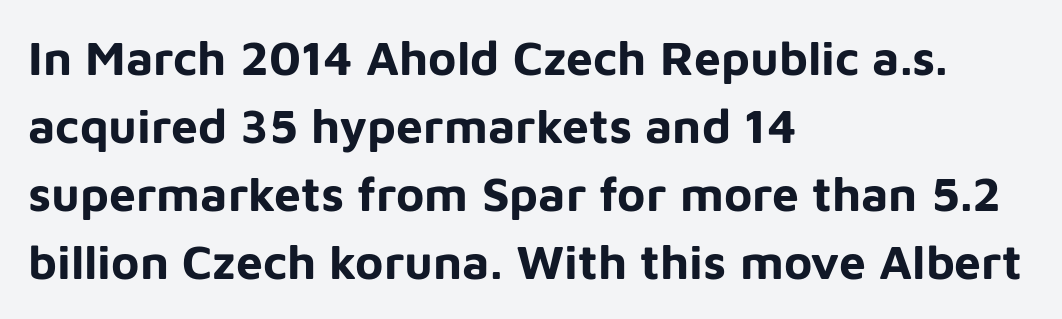
{"serif": "no", "italic": "no", "bold": "yes", "weight": "bold", "width": "normal", "stroke_contrast": "low", "x_height": "medium", "monospaced": "no", "underline": "no", "align": "left", "line_spacing": "normal", "line_spacing_ratio": 1.42, "letter_spacing": "normal", "letter_spacing_em": 0.0, "glyph_px": 48}
